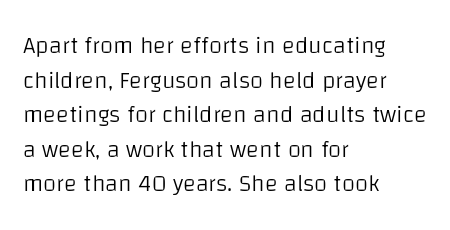
Q: Is the text bold? A: No.
Q: Is the text italic (slanted)? A: No, it is upright.
Q: Is the text underlined? A: No.
Q: How is the paragraph aligned? A: Left-aligned.
Q: Is the spacing between letters normal or unusually wide? A: Normal.
Q: Is the spacing between lines tight, normal or loose? A: Normal.
